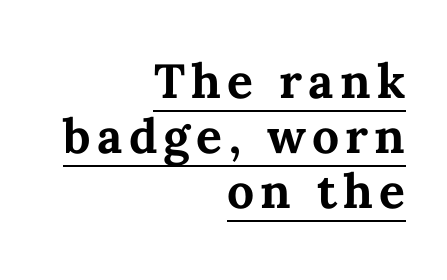
Q: Is the text bold? A: Yes.
Q: Is the text italic (slanted)? A: No, it is upright.
Q: Is the text underlined? A: Yes.
Q: How is the paragraph aligned? A: Right-aligned.
Q: Is the spacing between lines tight, normal or loose? A: Tight.
Q: Width (condensed, normal, or wide)? A: Normal.
Q: Stroke contrast? A: Medium.
Q: x-height? A: Medium.
Q: Monospaced? A: No.
